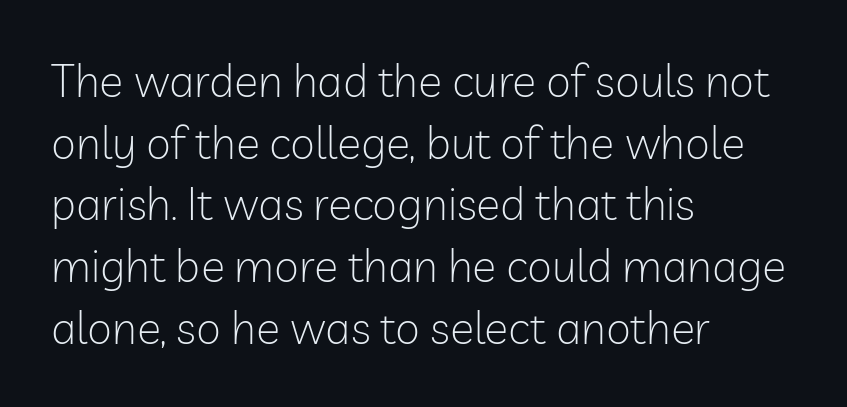
The image shows 45 px light sans-serif type, upright; set left-aligned, normal line spacing (1.37x), normal letter spacing, not underlined; low stroke contrast and a medium x-height.
